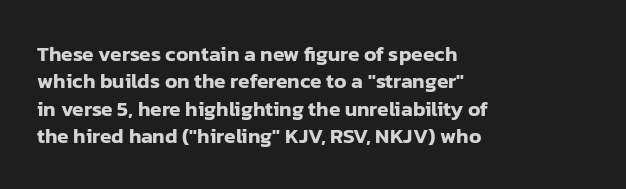
You could call the tracking neutral — neither tight nor loose. Honestly, there is no underline to notice here at all. This is roman type, the default non-slanted kind. Compared with a centered layout, this one pins lines to the left instead. Interline gaps are of average width in this sample.
